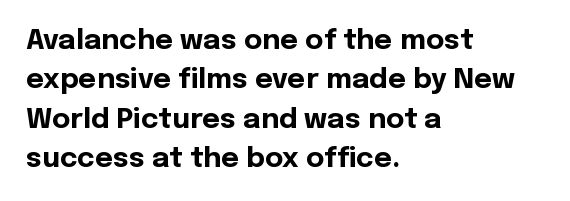
Teacher's note: observe the even left margin — that is flush-left alignment. Does the weight exceed regular? Yes, all the way to bold. The leading is moderate, giving the passage an even texture. Look at the bottom of the vertical strokes: they stop flat, with no serifs.
